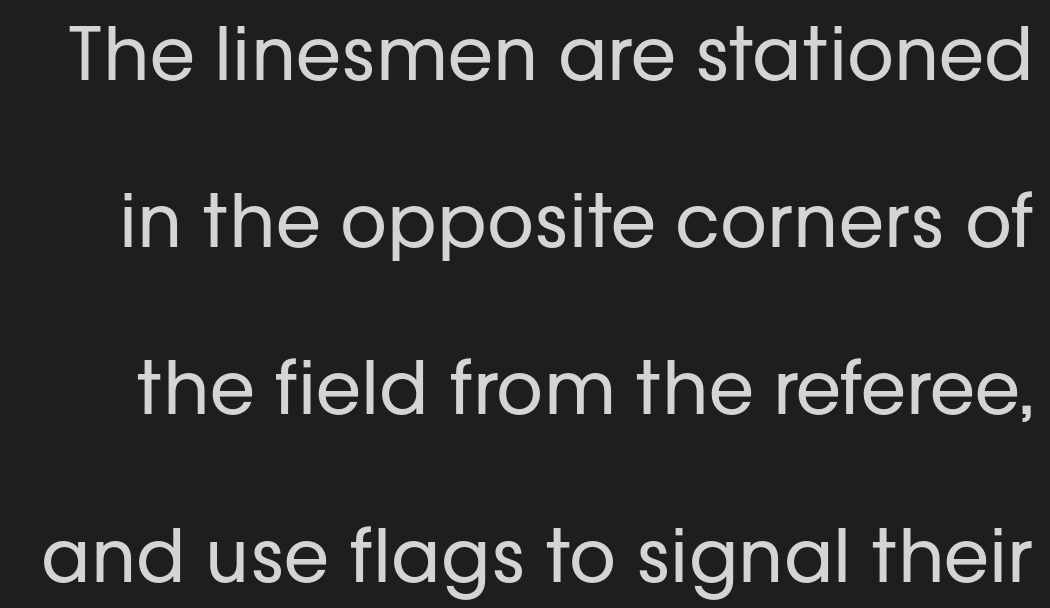
Posture: vertical. The tracking reads as untouched default to a designer's eye. Character widths vary here, with narrow letters taking less room than wide ones. Regarding serifs, this sample does without them. Letters have the restrained weight of plain body copy at most.
